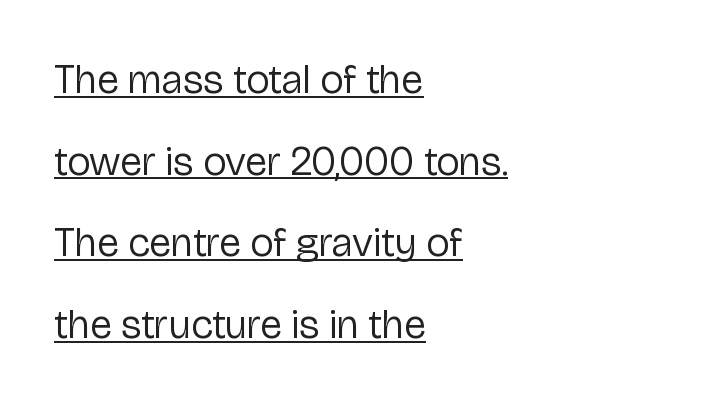
{"serif": "no", "italic": "no", "bold": "no", "weight": "regular", "width": "normal", "stroke_contrast": "low", "x_height": "medium", "monospaced": "no", "underline": "yes", "align": "left", "line_spacing": "loose", "line_spacing_ratio": 1.99, "letter_spacing": "normal", "letter_spacing_em": 0.0, "glyph_px": 41}
